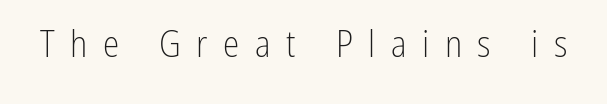
Q: Is the text bold? A: No.
Q: Is the text italic (slanted)? A: No, it is upright.
Q: Is the typeface a serif or a sans-serif typeface? A: Sans-serif.
Q: Is the text underlined? A: No.
Q: Is the spacing between letters normal or unusually wide? A: Unusually wide.
Q: Width (condensed, normal, or wide)? A: Condensed.
Q: Stroke contrast? A: Low.
Q: x-height? A: Medium.
Q: Monospaced? A: No.
